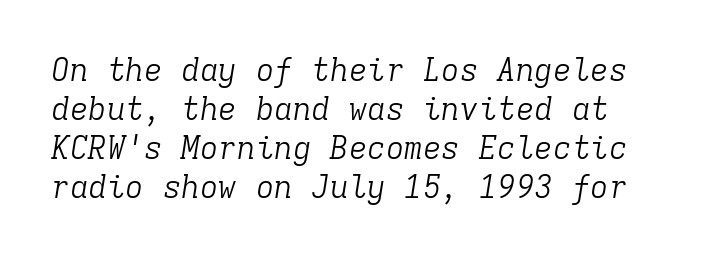
I'd call this a serif setting — the letters wear small feet. Check the space under the baseline: it is left empty. The text carries the slant typical of an italic or oblique font. A typesetter would call this monospace, since all characters share one set width. How are the letters spaced? Ordinarily, with no added tracking. Evenly set lines give the paragraph a standard silhouette.
